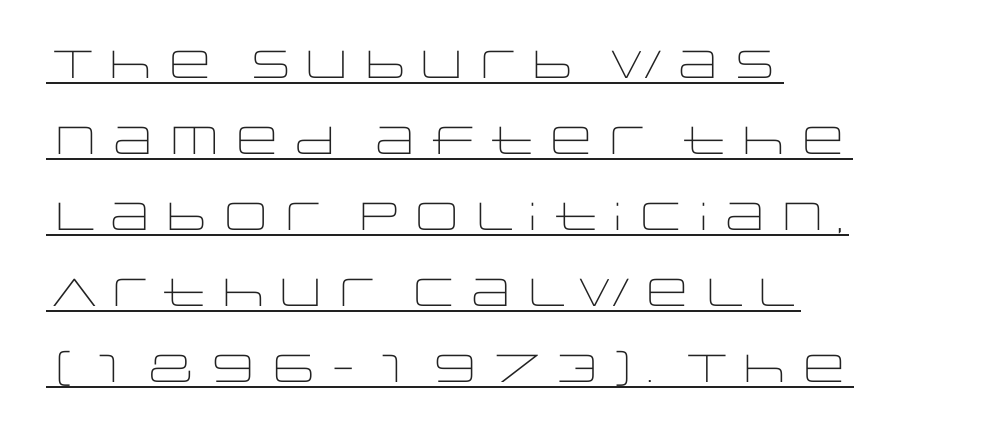
{"serif": "no", "italic": "no", "bold": "no", "weight": "light", "width": "wide", "stroke_contrast": "low", "x_height": "large", "monospaced": "no", "underline": "yes", "align": "left", "line_spacing": "loose", "line_spacing_ratio": 1.95, "letter_spacing": "normal", "letter_spacing_em": 0.0, "glyph_px": 39}
